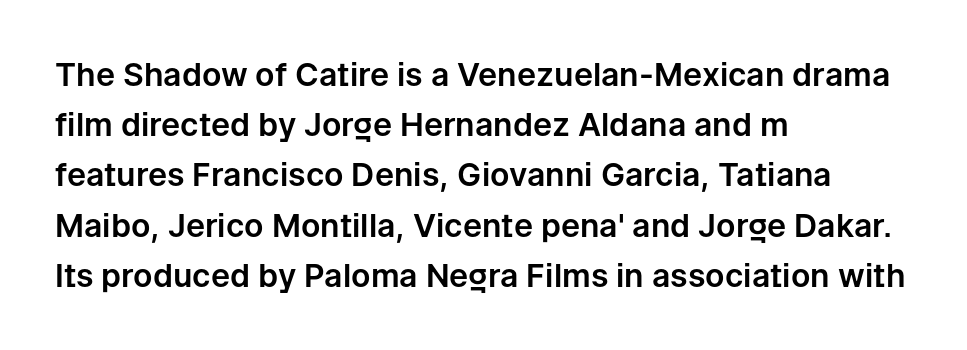
{"serif": "no", "italic": "no", "width": "normal", "stroke_contrast": "low", "x_height": "medium", "monospaced": "no", "underline": "no", "align": "left", "line_spacing": "normal", "line_spacing_ratio": 1.57, "letter_spacing": "normal", "letter_spacing_em": 0.0, "glyph_px": 32}
